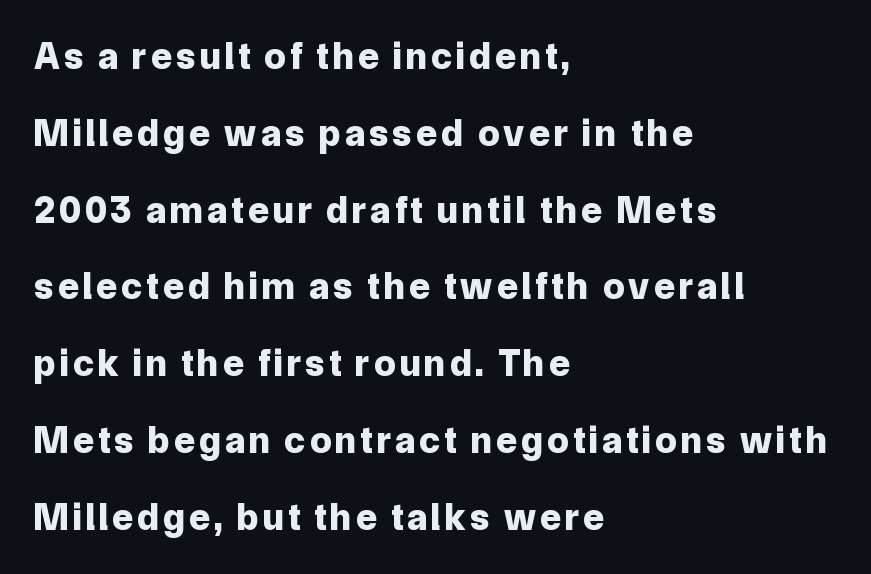
The image shows 38 px bold sans-serif type, upright; set left-aligned, loose line spacing (2.02x), not underlined; low stroke contrast and a medium x-height.
